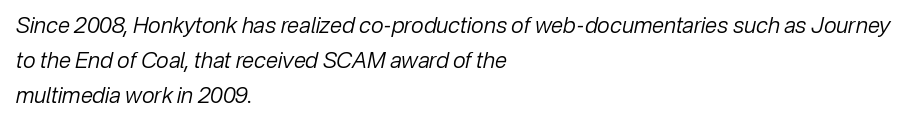
Q: Is the text bold? A: No.
Q: Is the text italic (slanted)? A: Yes, it leans right by about 12 degrees.
Q: Is the text underlined? A: No.
Q: How is the paragraph aligned? A: Left-aligned.
Q: Is the spacing between letters normal or unusually wide? A: Normal.
Q: Is the spacing between lines tight, normal or loose? A: Normal.
